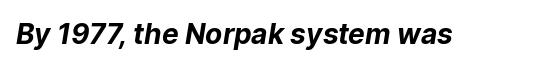
{"serif": "no", "bold": "yes", "weight": "bold", "width": "normal", "stroke_contrast": "low", "x_height": "medium", "monospaced": "no", "underline": "no", "letter_spacing": "normal", "letter_spacing_em": 0.0, "glyph_px": 28}
